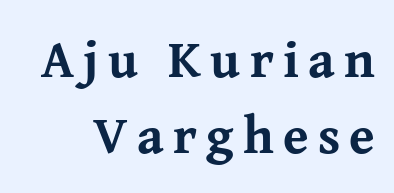
No word sits above an underline. You could not count columns in this text — the font is proportionally spaced. In terms of weight, the rendering is a true, heavy bold. Horizontal bands of white between lines are of average thickness.
